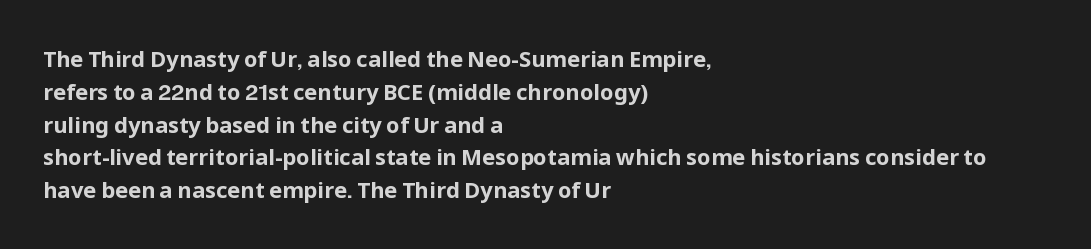
{"italic": "no", "bold": "yes", "underline": "no", "align": "left", "line_spacing": "normal", "line_spacing_ratio": 1.49, "letter_spacing": "normal", "letter_spacing_em": 0.0, "glyph_px": 22}
